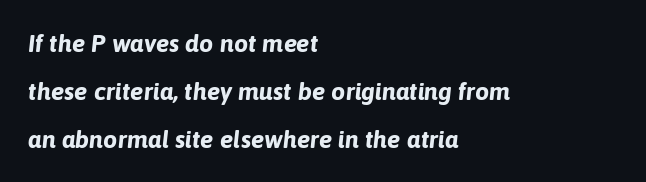
{"italic": "yes", "lean": "right", "slant_degrees": 6, "bold": "yes", "underline": "no", "align": "left", "line_spacing": "loose", "line_spacing_ratio": 1.92, "letter_spacing": "normal", "letter_spacing_em": 0.0, "glyph_px": 25}
